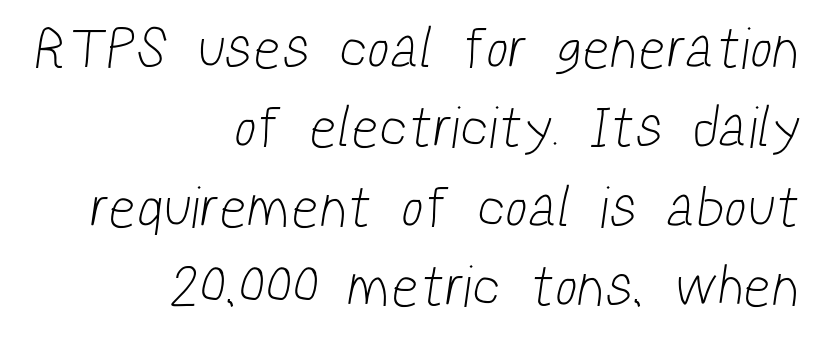
The image shows 58 px light, condensed sans-serif type; set right-aligned, normal line spacing (1.37x), not underlined; low stroke contrast and a medium x-height.
